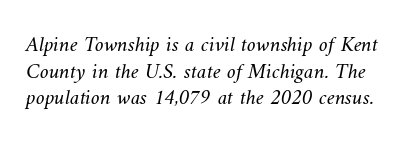
Q: Is the text bold? A: No.
Q: Is the text underlined? A: No.
Q: Is the spacing between letters normal or unusually wide? A: Normal.
